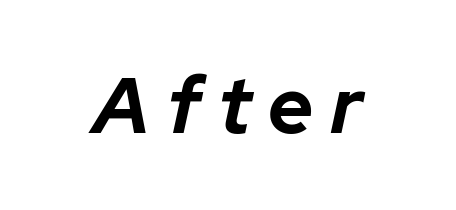
{"italic": "yes", "lean": "right", "slant_degrees": 12, "bold": "yes", "weight": "bold", "width": "normal", "stroke_contrast": "low", "x_height": "medium", "monospaced": "no", "underline": "no", "letter_spacing": "wide", "letter_spacing_em": 0.22, "glyph_px": 79}
